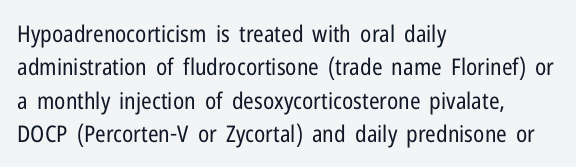
Q: Is the text bold? A: No.
Q: Is the text italic (slanted)? A: No, it is upright.
Q: Is the text underlined? A: No.
Q: How is the paragraph aligned? A: Left-aligned.
Q: Is the spacing between letters normal or unusually wide? A: Normal.
Q: Is the spacing between lines tight, normal or loose? A: Normal.
